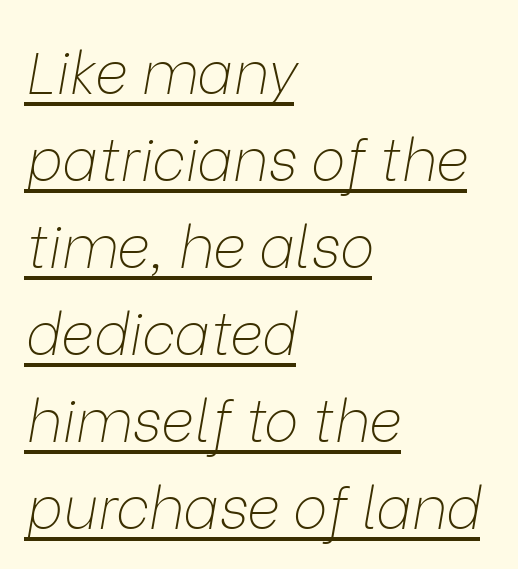
How would I describe the line gaps? Plain and ordinary. The typesetter has applied underlining to the passage shown. Inter-character spacing is left at the font's built-in metrics. Every character sits at an angle, as italics do. The letters advance in unequal steps, a hallmark of proportional type. Horizontally, the lines are justified to the leading edge only.
